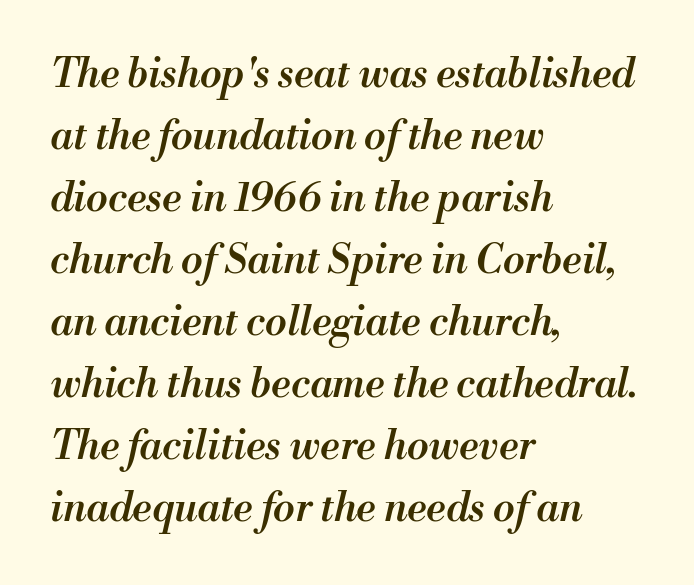
{"italic": "yes", "lean": "right", "slant_degrees": 13, "bold": "semi", "weight": "semibold", "width": "normal", "stroke_contrast": "medium", "x_height": "small", "monospaced": "no", "underline": "no", "align": "left", "line_spacing": "normal", "line_spacing_ratio": 1.55, "letter_spacing": "normal", "letter_spacing_em": 0.0, "glyph_px": 40}
